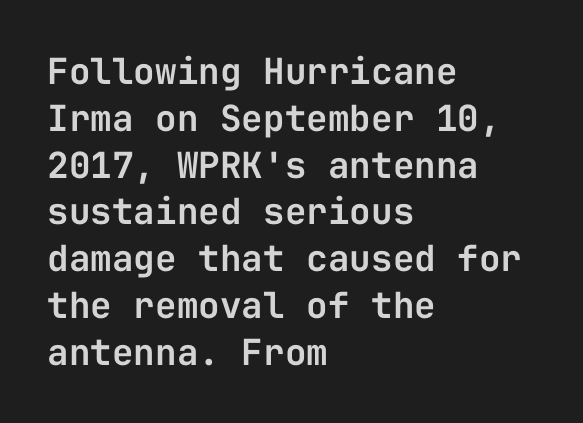
Q: Is the text italic (slanted)? A: No, it is upright.
Q: Is the typeface a serif or a sans-serif typeface? A: Sans-serif.
Q: Is the text underlined? A: No.
Q: How is the paragraph aligned? A: Left-aligned.
Q: Is the spacing between letters normal or unusually wide? A: Normal.
Q: Is the spacing between lines tight, normal or loose? A: Normal.
Q: Width (condensed, normal, or wide)? A: Normal.
Q: Stroke contrast? A: Low.
Q: x-height? A: Medium.
Q: Monospaced? A: Yes.
